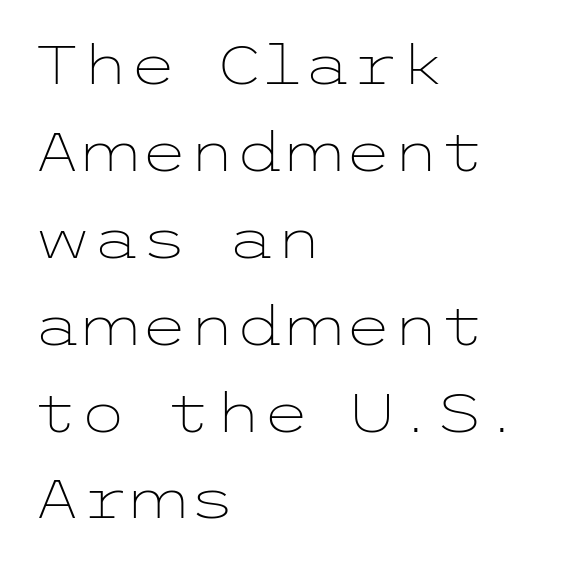
Heft: none added — not bold. Examine the stroke ends and you'll find no serifs. Leftover space on each line is placed entirely after the last word. Reading down the column, the eye jumps a familiar distance to each next line.
